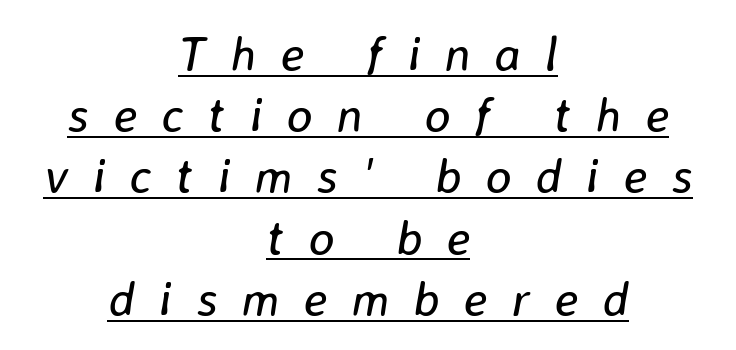
The image shows 49 px regular-weight type, italic (leaning right); set centered, normal line spacing (1.25x), unusually wide letter spacing (+0.49 em), underlined; low stroke contrast and a medium x-height.
